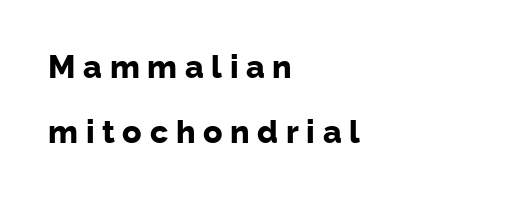
Q: Is the text bold? A: Yes.
Q: Is the text italic (slanted)? A: No, it is upright.
Q: Is the typeface a serif or a sans-serif typeface? A: Sans-serif.
Q: Is the text underlined? A: No.
Q: How is the paragraph aligned? A: Left-aligned.
Q: Is the spacing between letters normal or unusually wide? A: Unusually wide.
Q: Is the spacing between lines tight, normal or loose? A: Loose.
Q: Width (condensed, normal, or wide)? A: Normal.
Q: Stroke contrast? A: Low.
Q: x-height? A: Medium.
Q: Monospaced? A: No.
